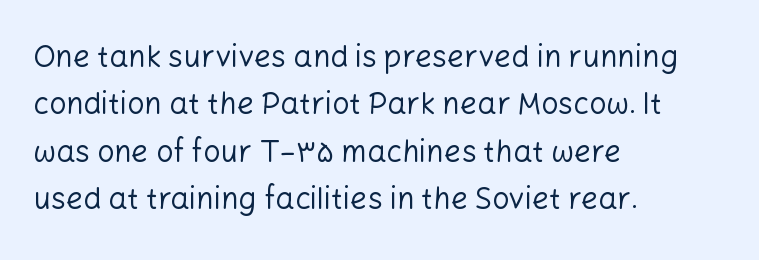
The gaps between neighbouring characters are ordinary and unremarkable. This sample is left-justified, so line endings fall wherever the words run out. Does the type have serifs? No, each stem ends abruptly. Honestly, there is no underline to notice here at all. No heavy texture on the line: the type isn't bold.
